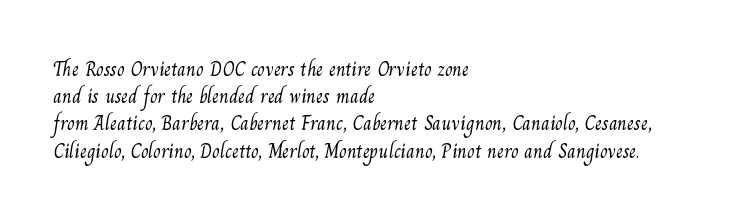
The image shows 20 px text type; set left-aligned, normal line spacing (1.36x), normal letter spacing, not underlined.
